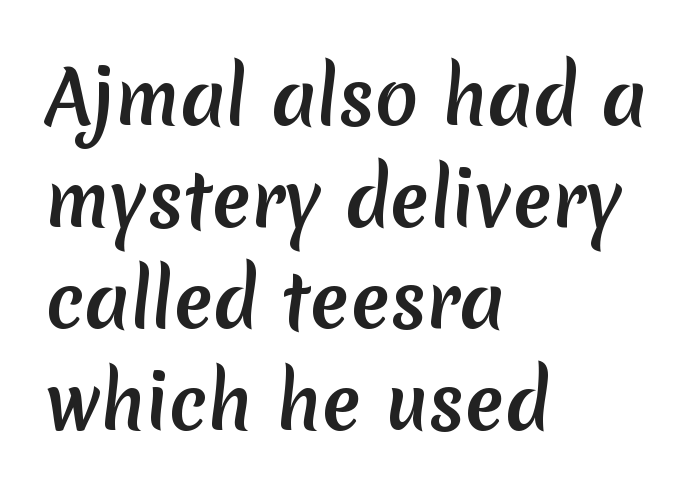
Q: Is the typeface a serif or a sans-serif typeface? A: Sans-serif.
Q: Is the text underlined? A: No.
Q: How is the paragraph aligned? A: Left-aligned.
Q: Is the spacing between letters normal or unusually wide? A: Normal.
Q: Is the spacing between lines tight, normal or loose? A: Normal.
Q: Width (condensed, normal, or wide)? A: Normal.
Q: Stroke contrast? A: Medium.
Q: x-height? A: Medium.
Q: Monospaced? A: No.
